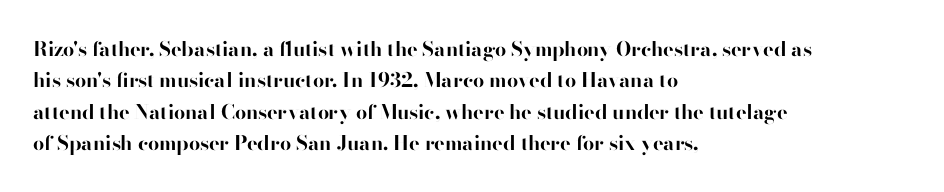
The image shows 20 px bold type, upright; set left-aligned, normal line spacing (1.57x), normal letter spacing, not underlined.
